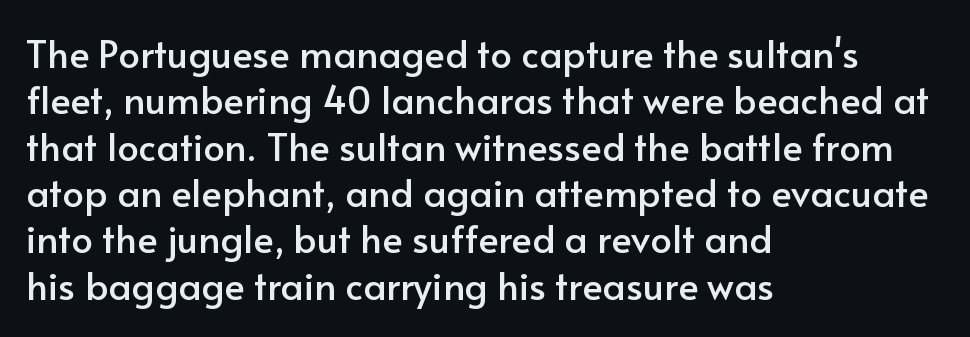
{"serif": "no", "italic": "no", "width": "normal", "stroke_contrast": "low", "x_height": "small", "monospaced": "no", "underline": "no", "align": "left", "line_spacing_ratio": 1.22, "letter_spacing": "normal", "letter_spacing_em": 0.0, "glyph_px": 38}
